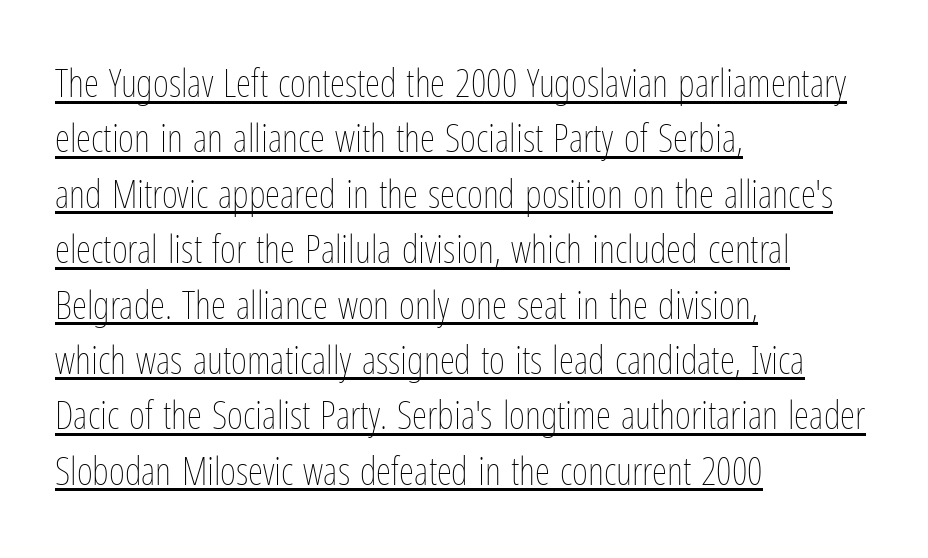
Q: Is the text bold? A: No.
Q: Is the text italic (slanted)? A: No, it is upright.
Q: Is the text underlined? A: Yes.
Q: How is the paragraph aligned? A: Left-aligned.
Q: Is the spacing between letters normal or unusually wide? A: Normal.
Q: Is the spacing between lines tight, normal or loose? A: Normal.
Q: Width (condensed, normal, or wide)? A: Condensed.
Q: Stroke contrast? A: Low.
Q: x-height? A: Medium.
Q: Monospaced? A: No.
